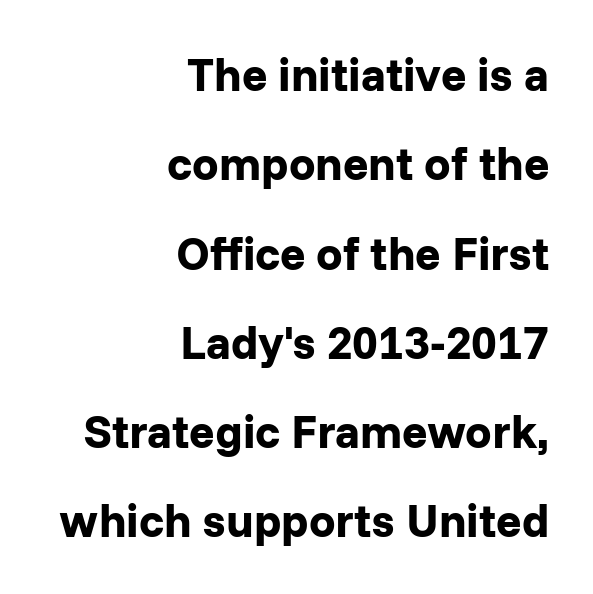
The image shows 47 px bold sans-serif type, upright; set right-aligned, loose line spacing (1.9x), normal letter spacing, not underlined; low stroke contrast and a medium x-height.
